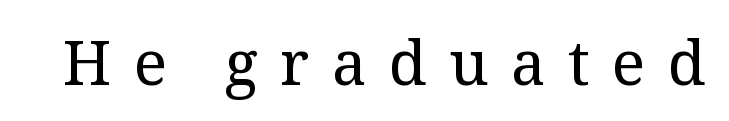
Q: Is the text bold? A: No.
Q: Is the text italic (slanted)? A: No, it is upright.
Q: Is the typeface a serif or a sans-serif typeface? A: Serif.
Q: Is the text underlined? A: No.
Q: Is the spacing between letters normal or unusually wide? A: Unusually wide.
Q: Width (condensed, normal, or wide)? A: Normal.
Q: Stroke contrast? A: Medium.
Q: x-height? A: Medium.
Q: Monospaced? A: No.
